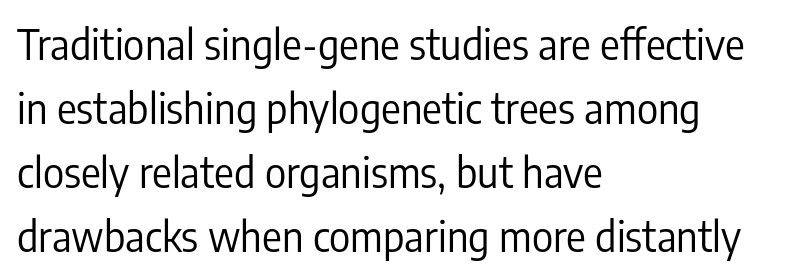
The image shows 41 px regular-weight, condensed sans-serif type, upright; set left-aligned, normal line spacing (1.56x), normal letter spacing, not underlined; low stroke contrast and a medium x-height.
